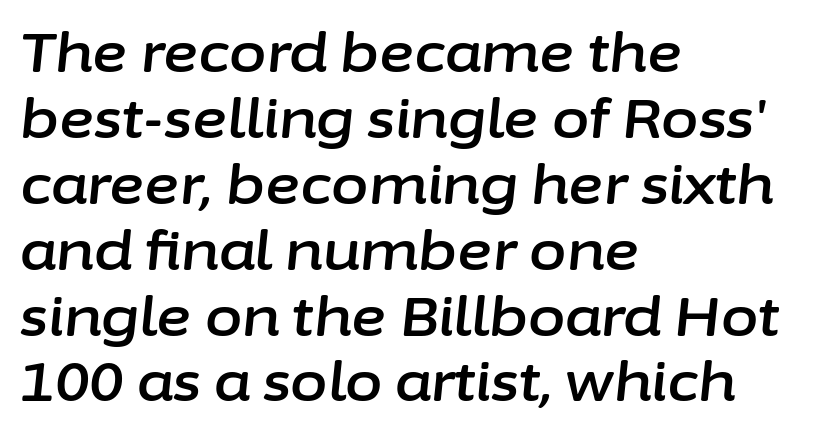
Q: Is the text italic (slanted)? A: Yes, it leans right by about 6 degrees.
Q: Is the text underlined? A: No.
Q: How is the paragraph aligned? A: Left-aligned.
Q: Is the spacing between letters normal or unusually wide? A: Normal.
Q: Width (condensed, normal, or wide)? A: Normal.
Q: Stroke contrast? A: Low.
Q: x-height? A: Medium.
Q: Monospaced? A: No.
